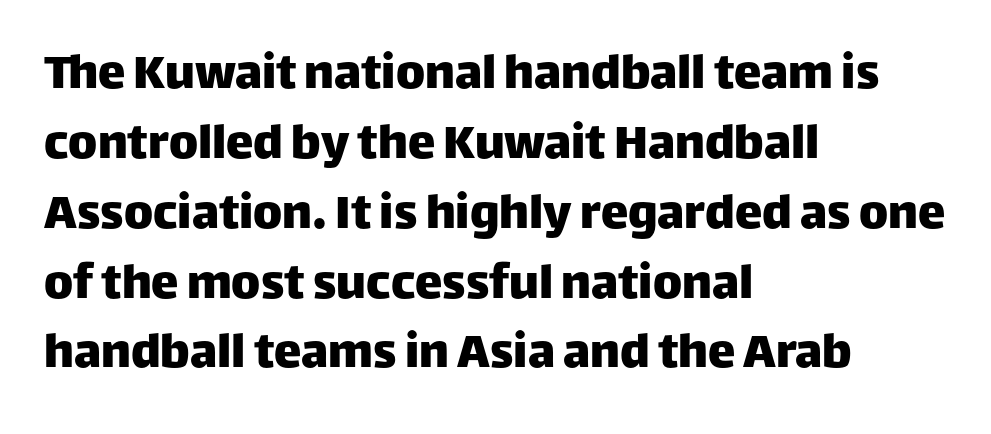
{"serif": "no", "italic": "no", "width": "normal", "stroke_contrast": "low", "x_height": "large", "monospaced": "no", "underline": "no", "align": "left", "line_spacing": "normal", "line_spacing_ratio": 1.27, "letter_spacing": "normal", "letter_spacing_em": 0.0, "glyph_px": 55}
